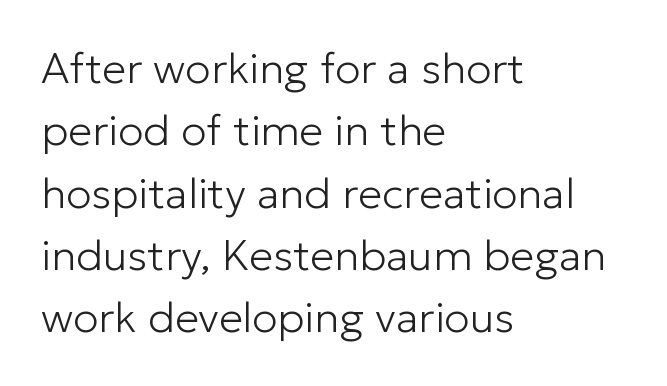
Descender tails drop into unmarked territory. You can tell it's not italic because the verticals are truly vertical. These lines are composed in type without serifs. One-word summary of the alignment: left. Words appear dense and cohesive because spacing is normal. The passage shown is not bold in any degree.
